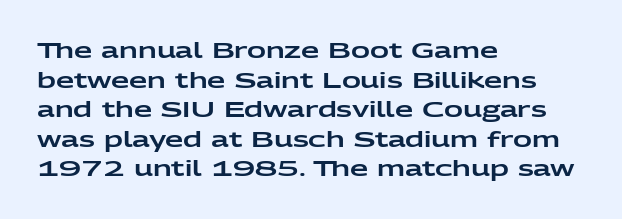
Caption: standard tracking, unaltered. Only glyphs here, with clear space below each row. The line-height multiplier appears to be the usual default. The typography opts for an upright posture over an oblique one. A student would call this left alignment; a typographer would say flush left, rag right.
